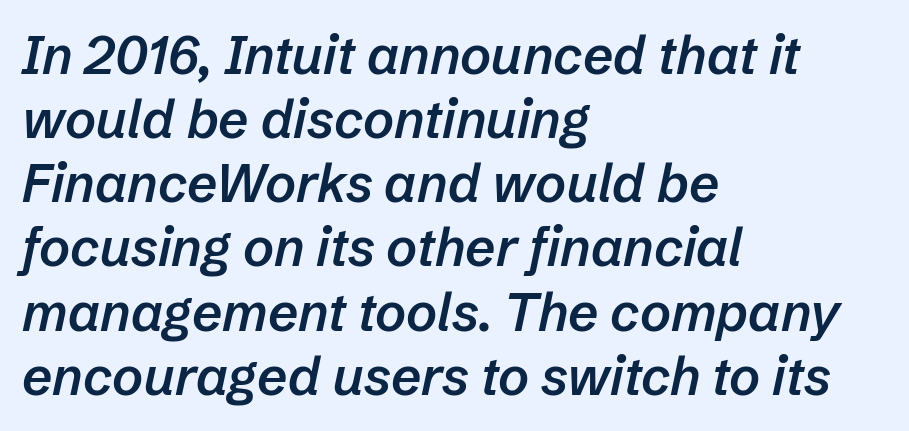
The image shows 53 px semibold type, italic (leaning right); set left-aligned, line spacing 1.21x, normal letter spacing, not underlined; low stroke contrast and a medium x-height.
